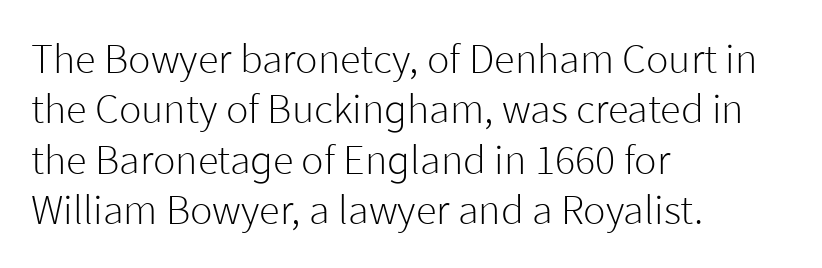
The image shows 42 px light sans-serif type, upright; set left-aligned, line spacing 1.2x, normal letter spacing, not underlined; low stroke contrast and a medium x-height.
